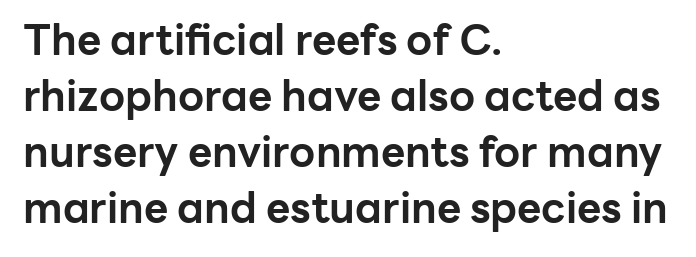
The image shows 42 px bold sans-serif type, upright; set left-aligned, normal line spacing (1.33x), normal letter spacing, not underlined; low stroke contrast and a medium x-height.
